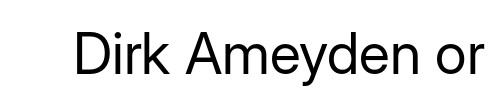
Q: Is the text bold? A: No.
Q: Is the text italic (slanted)? A: No, it is upright.
Q: Is the typeface a serif or a sans-serif typeface? A: Sans-serif.
Q: Is the text underlined? A: No.
Q: Is the spacing between letters normal or unusually wide? A: Normal.
Q: Width (condensed, normal, or wide)? A: Normal.
Q: Stroke contrast? A: Low.
Q: x-height? A: Medium.
Q: Monospaced? A: No.
